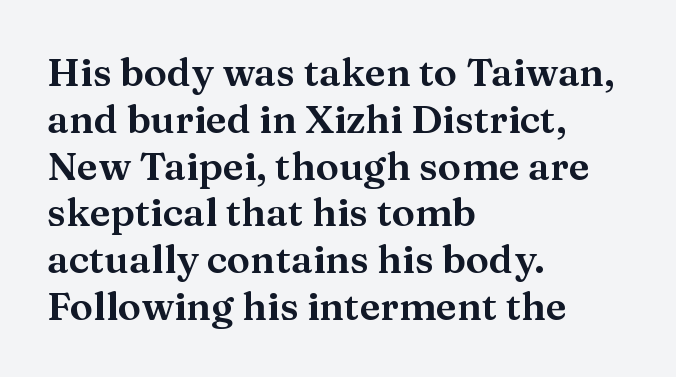
{"serif": "yes", "italic": "no", "width": "normal", "stroke_contrast": "medium", "x_height": "medium", "monospaced": "no", "underline": "no", "align": "left", "line_spacing_ratio": 1.2, "letter_spacing": "normal", "letter_spacing_em": 0.0, "glyph_px": 39}
